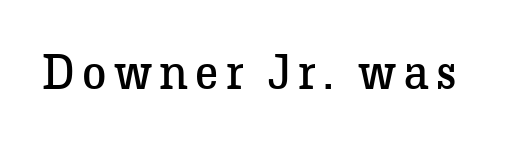
Heft: none added — not bold. This sample has the flowing, uneven cadence of proportional lettering. Type style note: has serifs. Every character sits straight up, as roman type does.
